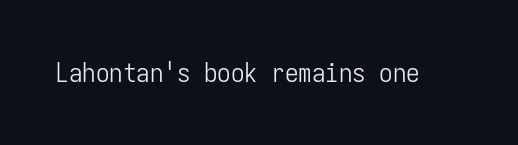
Q: Is the text bold? A: No.
Q: Is the text italic (slanted)? A: No, it is upright.
Q: Is the text underlined? A: No.
Q: Is the spacing between letters normal or unusually wide? A: Normal.
